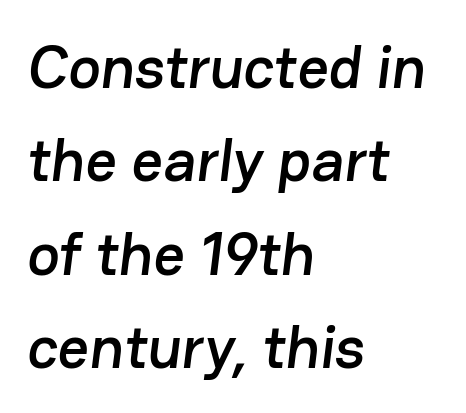
The image shows 61 px sans-serif type; set left-aligned, normal line spacing (1.53x), normal letter spacing, not underlined; low stroke contrast and a medium x-height.
